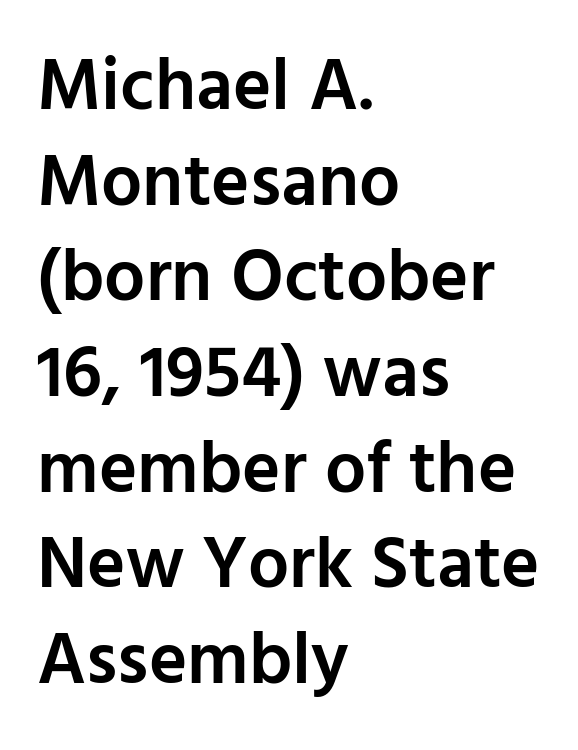
Q: Is the text bold? A: Semi-bold.
Q: Is the text italic (slanted)? A: No, it is upright.
Q: Is the typeface a serif or a sans-serif typeface? A: Sans-serif.
Q: Is the text underlined? A: No.
Q: How is the paragraph aligned? A: Left-aligned.
Q: Is the spacing between letters normal or unusually wide? A: Normal.
Q: Is the spacing between lines tight, normal or loose? A: Normal.
Q: Width (condensed, normal, or wide)? A: Normal.
Q: Stroke contrast? A: Low.
Q: x-height? A: Medium.
Q: Monospaced? A: No.
